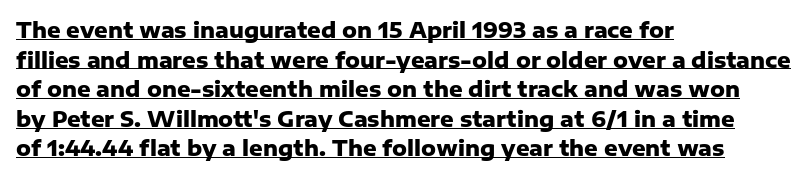
The image shows 21 px bold type, upright; set left-aligned, normal line spacing (1.41x), normal letter spacing, underlined.
